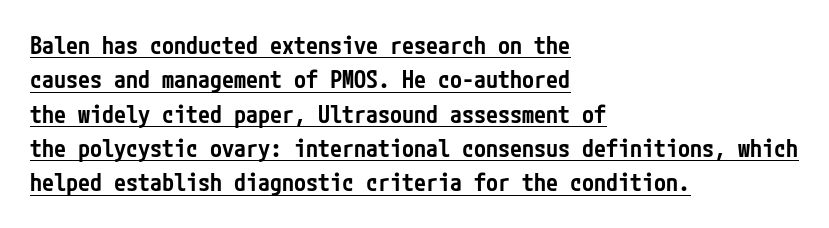
{"italic": "no", "bold": "semi", "underline": "yes", "align": "left", "line_spacing": "normal", "line_spacing_ratio": 1.43, "letter_spacing": "normal", "letter_spacing_em": 0.0, "glyph_px": 24}
